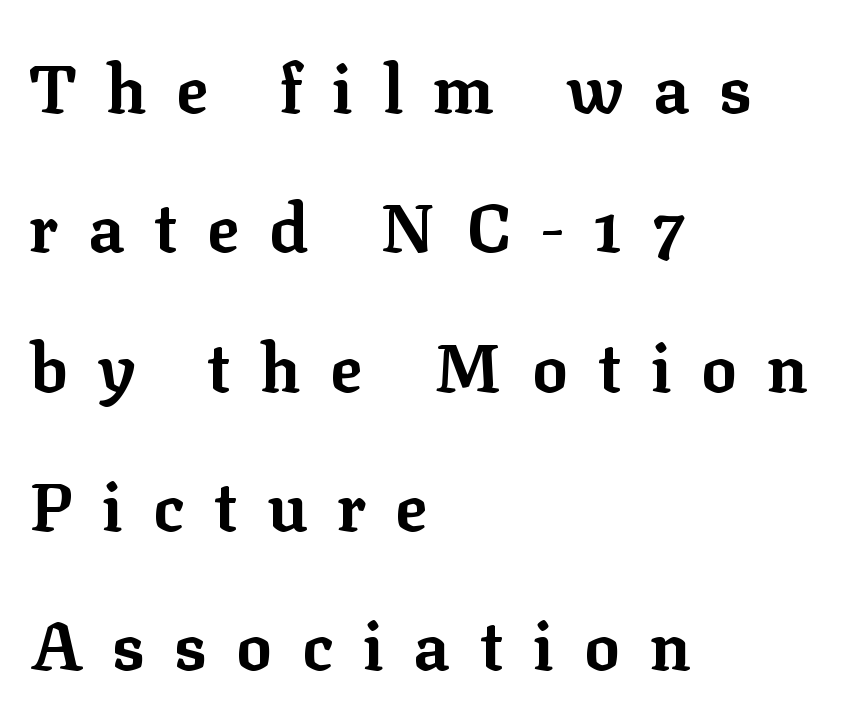
Q: Is the text bold? A: Yes.
Q: Is the text italic (slanted)? A: No, it is upright.
Q: Is the typeface a serif or a sans-serif typeface? A: Serif.
Q: Is the text underlined? A: No.
Q: How is the paragraph aligned? A: Left-aligned.
Q: Is the spacing between letters normal or unusually wide? A: Unusually wide.
Q: Is the spacing between lines tight, normal or loose? A: Loose.
Q: Width (condensed, normal, or wide)? A: Normal.
Q: Stroke contrast? A: Low.
Q: x-height? A: Medium.
Q: Monospaced? A: No.
